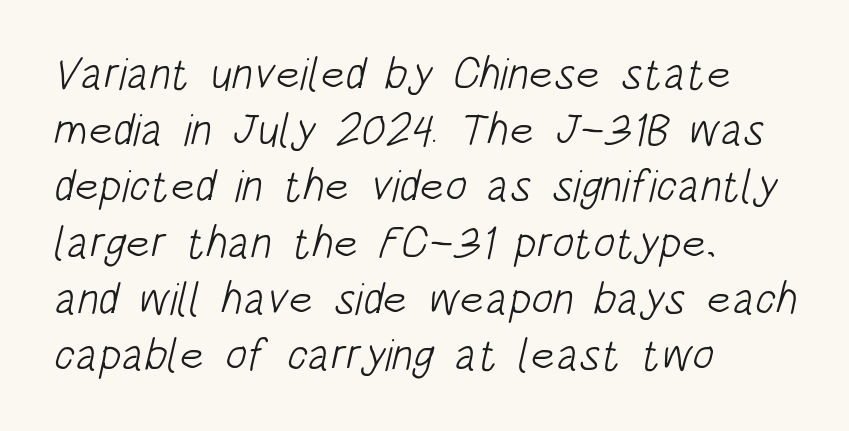
Nobody touched the tracking dial on this one. Descenders are the only things crossing below the line. The typesetter chose a ragged-right arrangement here. The rendering uses natural spacing where letterforms have individual widths.
